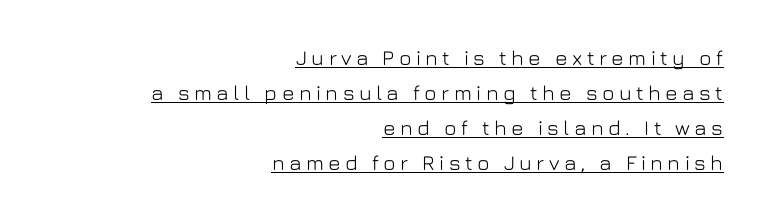
Q: Is the text italic (slanted)? A: No, it is upright.
Q: Is the text underlined? A: Yes.
Q: How is the paragraph aligned? A: Right-aligned.
Q: Is the spacing between letters normal or unusually wide? A: Unusually wide.
Q: Is the spacing between lines tight, normal or loose? A: Normal.
